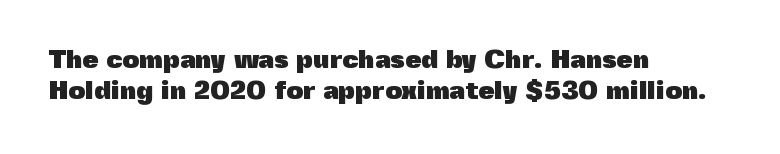
Posture: straight, roman, zero tilt. A student would call this left alignment; a typographer would say flush left, rag right. Rule under the text: the space is simply empty. Between one letter and the next there's only the usual sliver of space. Plenty of ink on the page — the face is bold.
